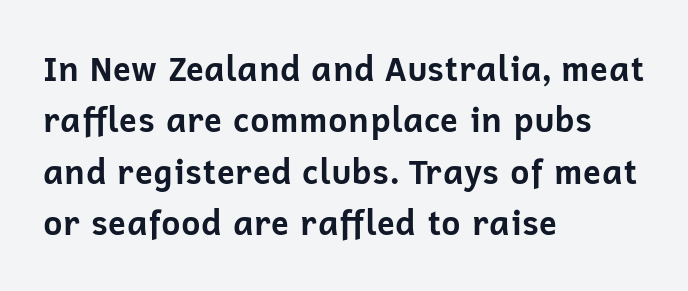
{"serif": "no", "italic": "no", "bold": "yes", "weight": "bold", "width": "normal", "stroke_contrast": "low", "x_height": "medium", "monospaced": "no", "underline": "no", "align": "left", "line_spacing": "normal", "line_spacing_ratio": 1.56, "letter_spacing": "normal", "letter_spacing_em": 0.0, "glyph_px": 33}
